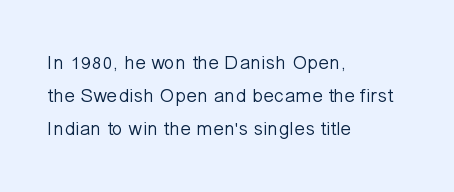
Line starts are locked; line ends wander. The tracking reads as untouched default to a designer's eye. Vertical spacing — default. In terms of posture, this sample is upright. Stems here are at most as thick as an everyday book face. Descenders hang freely into open space.
